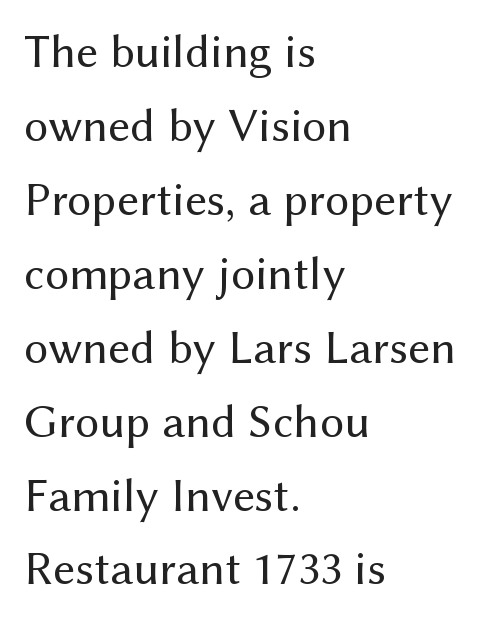
The image shows 48 px regular-weight sans-serif type, upright; set left-aligned, normal line spacing (1.54x), normal letter spacing, not underlined; medium stroke contrast and a medium x-height.
